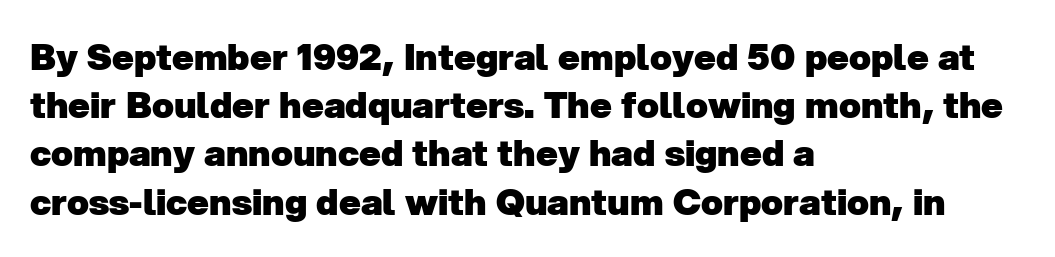
The image shows 36 px heavy sans-serif type; set left-aligned, normal line spacing (1.34x), normal letter spacing, not underlined; low stroke contrast and a medium x-height.
